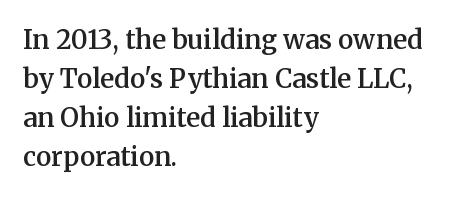
Each row of text sits above clean, open space. The letters stand straight up with perfectly vertical stems. Each word holds together tightly as a unit, with standard inter-letter gaps. A normal amount of white space separates one row of letters from the next. Does the weight exceed regular? Yes, but only to semibold. The paragraph shown leans on its left margin.
